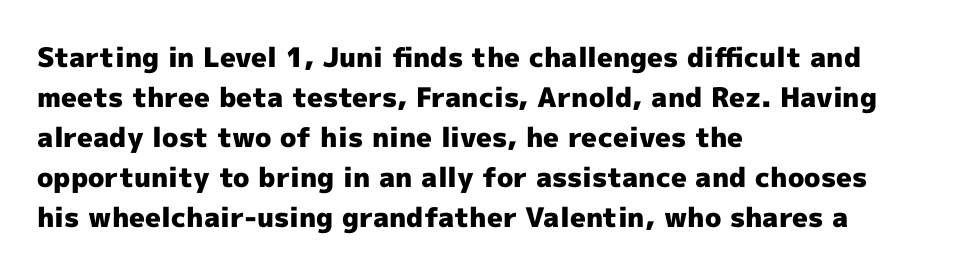
Q: Is the text bold? A: Yes.
Q: Is the text italic (slanted)? A: No, it is upright.
Q: Is the text underlined? A: No.
Q: How is the paragraph aligned? A: Left-aligned.
Q: Is the spacing between letters normal or unusually wide? A: Normal.
Q: Is the spacing between lines tight, normal or loose? A: Normal.
